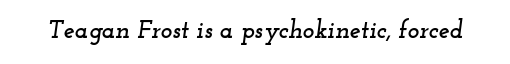
Q: Is the text italic (slanted)? A: Yes, it leans right by about 12 degrees.
Q: Is the text underlined? A: No.
Q: Is the spacing between letters normal or unusually wide? A: Normal.
